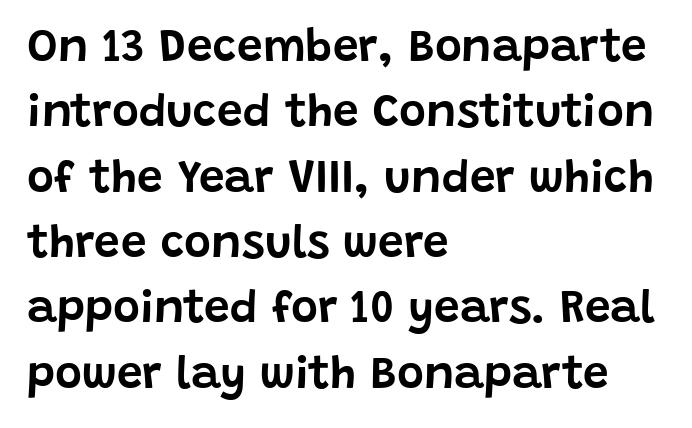
The rows are spaced the way most documents space them. To sum up the face: it is a sans, with no serifs. The axis of the letterforms is exactly vertical. Here the designer chose a conventional face with non-uniform glyph widths.
